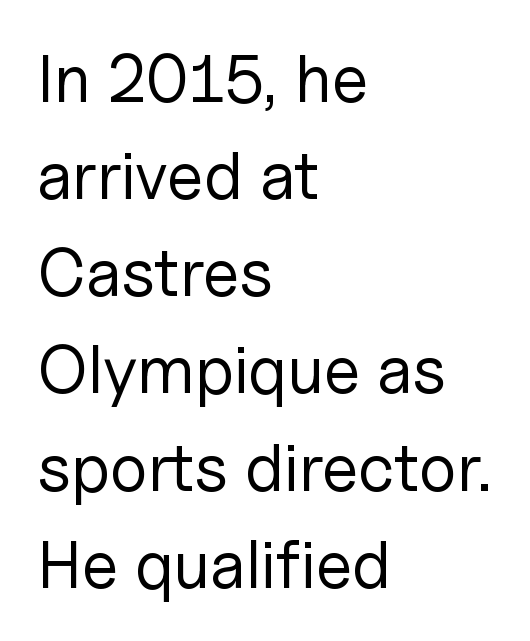
Clear beneath every line of the passage. These lines are set flush left with a ragged right edge. Rows of type keep a routine distance in the vertical direction. Glyph-to-glyph distance matches everyday printed text.
